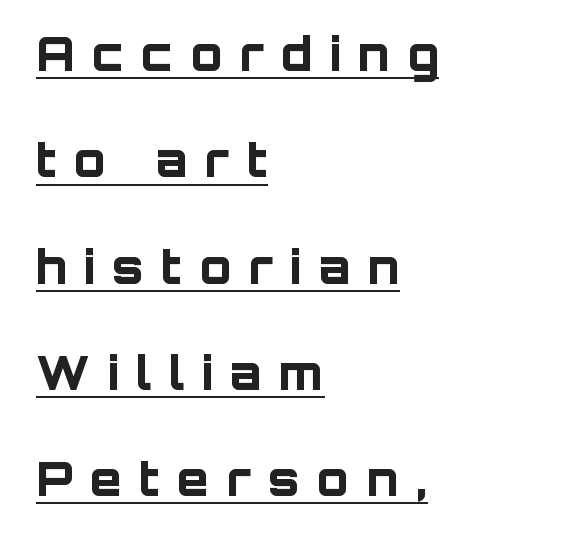
Q: Is the text bold? A: Yes.
Q: Is the text italic (slanted)? A: No, it is upright.
Q: Is the typeface a serif or a sans-serif typeface? A: Sans-serif.
Q: Is the text underlined? A: Yes.
Q: How is the paragraph aligned? A: Left-aligned.
Q: Is the spacing between letters normal or unusually wide? A: Unusually wide.
Q: Is the spacing between lines tight, normal or loose? A: Loose.
Q: Width (condensed, normal, or wide)? A: Normal.
Q: Stroke contrast? A: Low.
Q: x-height? A: Large.
Q: Monospaced? A: No.
